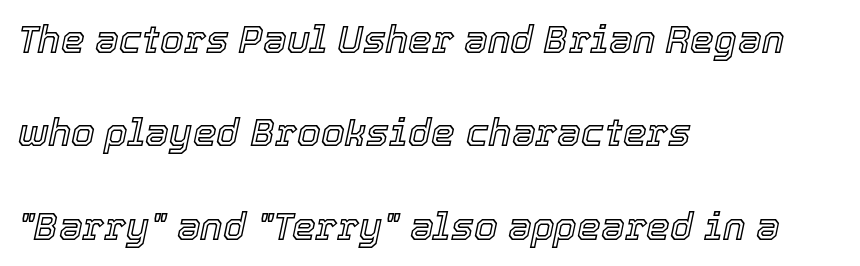
The image shows 38 px text type, italic (leaning right); set left-aligned, loose line spacing (2.46x), normal letter spacing, not underlined; a medium x-height.
